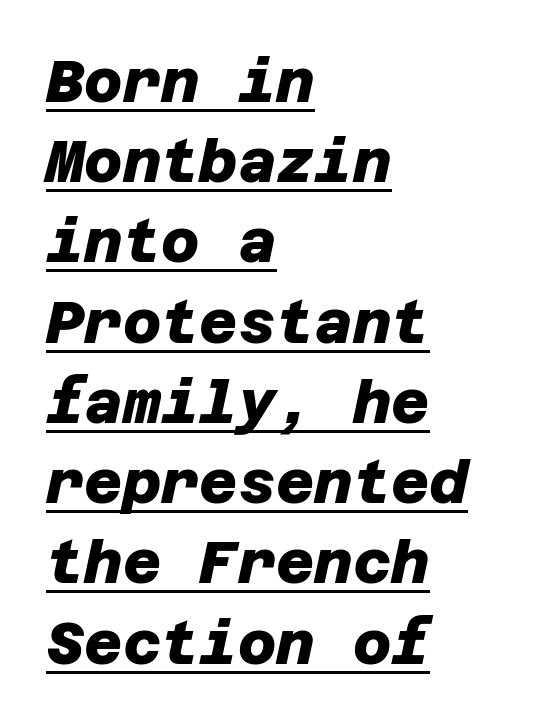
Compared with typical paragraphs, the rows here are spaced about the same. Letterform terminals end flat and unadorned throughout the passage. A typographer would call this underscored text. Notice how thick the strokes are: this is what a full bold looks like. These lines are set flush left with a ragged right edge. A typesetter would call this zero additional tracking.
